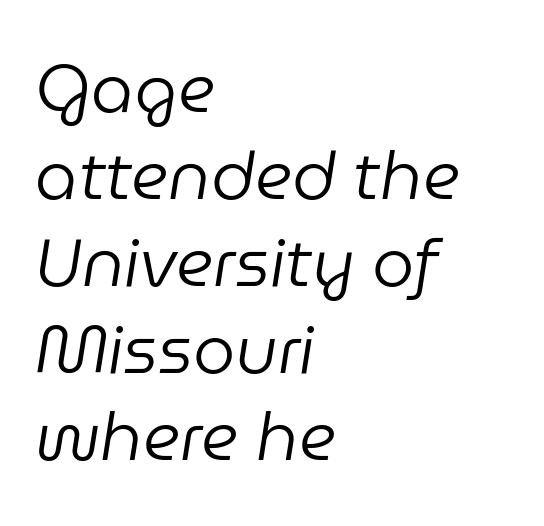
The image shows 67 px regular-weight type, italic (leaning right); set left-aligned, normal line spacing (1.3x), normal letter spacing, not underlined; low stroke contrast and a medium x-height.
